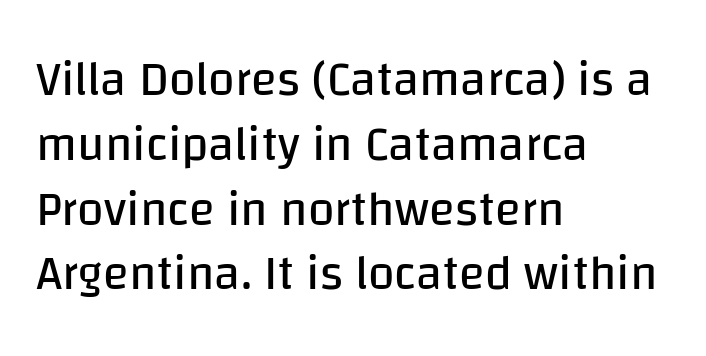
{"serif": "no", "italic": "no", "bold": "no", "weight": "regular", "width": "normal", "stroke_contrast": "low", "x_height": "large", "monospaced": "no", "underline": "no", "align": "left", "line_spacing": "normal", "line_spacing_ratio": 1.35, "letter_spacing": "normal", "letter_spacing_em": 0.0, "glyph_px": 48}
